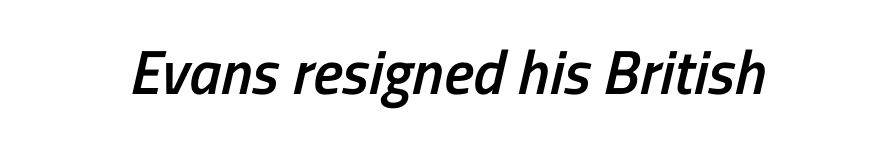
{"serif": "no", "bold": "semi", "weight": "semibold", "width": "condensed", "stroke_contrast": "low", "x_height": "medium", "monospaced": "no", "underline": "no", "letter_spacing": "normal", "letter_spacing_em": 0.0, "glyph_px": 62}
